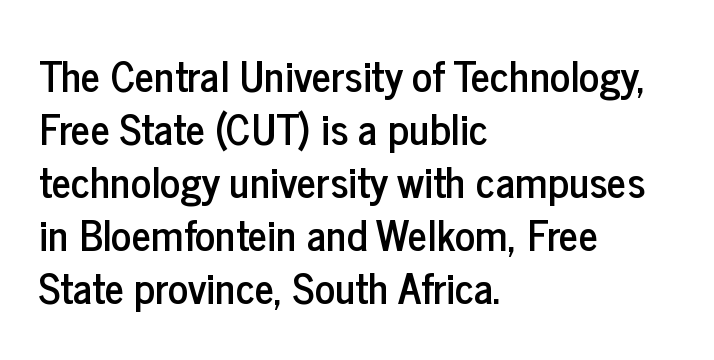
Q: Is the text italic (slanted)? A: No, it is upright.
Q: Is the typeface a serif or a sans-serif typeface? A: Sans-serif.
Q: Is the text underlined? A: No.
Q: How is the paragraph aligned? A: Left-aligned.
Q: Is the spacing between letters normal or unusually wide? A: Normal.
Q: Is the spacing between lines tight, normal or loose? A: Normal.
Q: Width (condensed, normal, or wide)? A: Condensed.
Q: Stroke contrast? A: Low.
Q: x-height? A: Medium.
Q: Monospaced? A: No.
